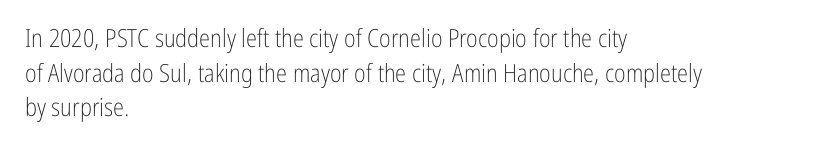
The letters stand straight up with perfectly vertical stems. The typesetter chose a ragged-right arrangement here. What's the leading like? Ordinary, nothing unusual. Nothing unusual about the tracking: characters are spaced as the font intends. Is the stroke heavy? The answer is a plain regular-or-lighter.
